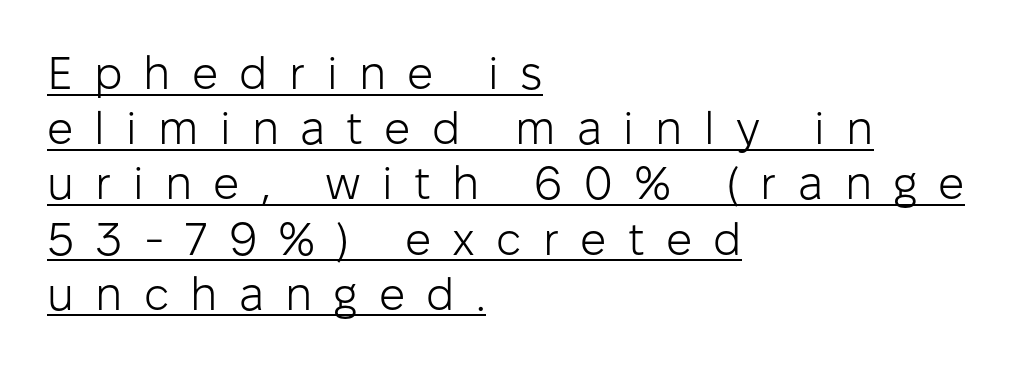
Quick note: underline on. Observe the wide spacing: letters keep a clear distance from each other. No feet cap the strokes, marking this as sans-serif type. If you drew a line through each stem, it would be perfectly vertical.
